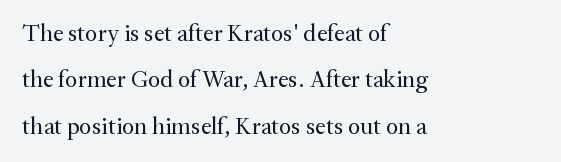
Q: Is the text bold? A: No.
Q: Is the text italic (slanted)? A: No, it is upright.
Q: Is the text underlined? A: No.
Q: How is the paragraph aligned? A: Left-aligned.
Q: Is the spacing between letters normal or unusually wide? A: Normal.
Q: Is the spacing between lines tight, normal or loose? A: Loose.
